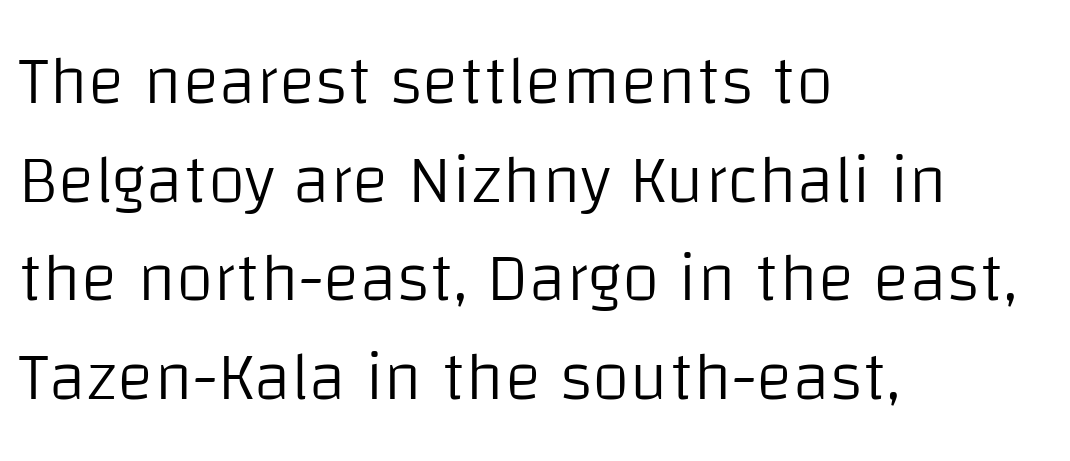
Varying glyph widths throughout — classic text-font behaviour. Visually the block forms a straight wall on the left and a jagged coastline on the right. Evenly set lines give the paragraph a standard silhouette. The face used here is a sans, in the tradition of grotesques and geometrics.
